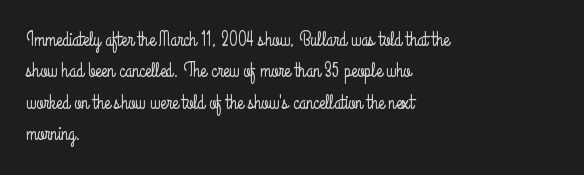
The image shows 20 px text type; set left-aligned, normal line spacing (1.57x), normal letter spacing, not underlined.
